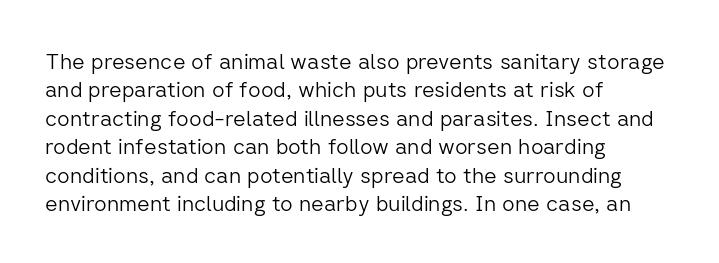
{"italic": "no", "bold": "no", "underline": "no", "align": "left", "line_spacing": "normal", "line_spacing_ratio": 1.29, "letter_spacing": "normal", "letter_spacing_em": 0.0, "glyph_px": 22}
